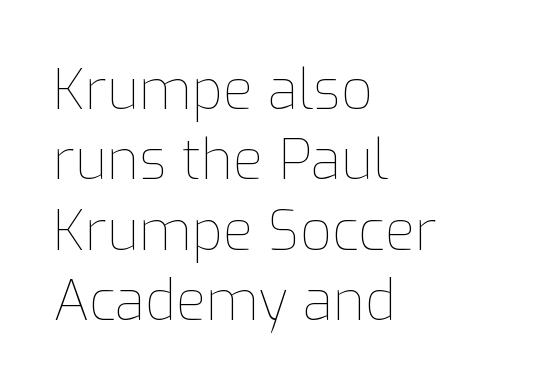
Looks like regular typesetting: each glyph gets only the width it needs. Quick note: interline space is typical. Vertical stems look standard width or narrower in stroke. Honestly, the letter spacing is just normal — you wouldn't notice it.
